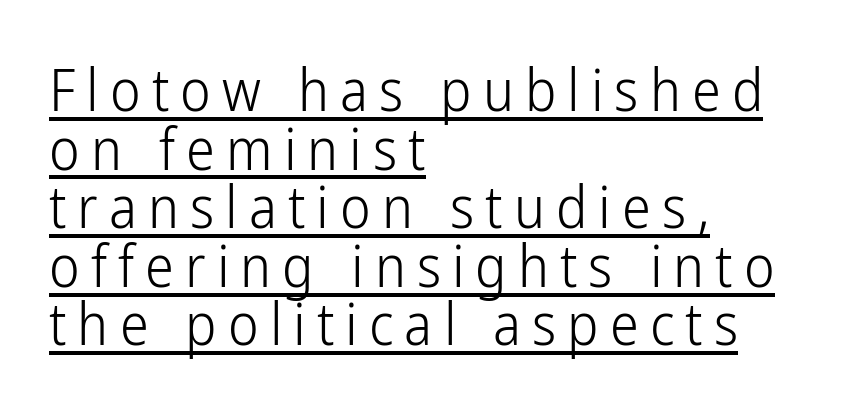
This sample trades vertical openness for compactness between lines. Spacing verdict: proportional, widths tailored to each character. The font's upright variant was chosen for this text. Compared with a centered layout, this one pins lines to the left instead.
